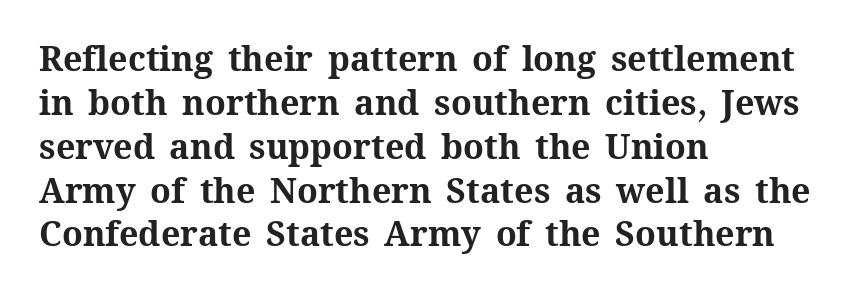
The image shows 34 px bold type, upright; set left-aligned, normal line spacing (1.29x), normal letter spacing, not underlined; medium stroke contrast and a medium x-height.
